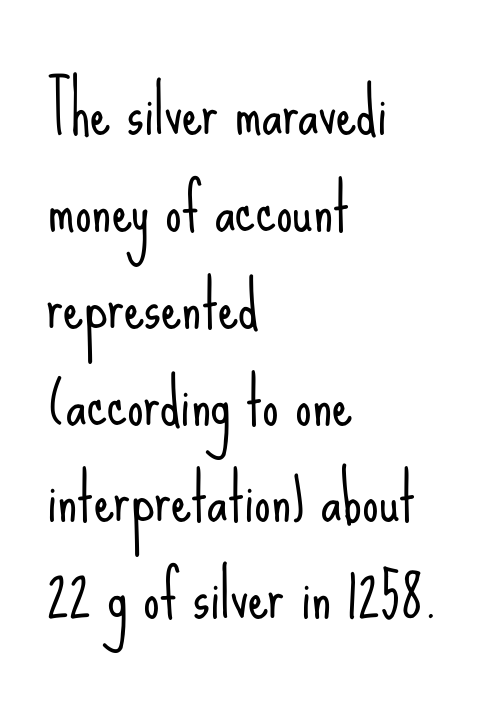
Q: Is the text bold? A: No.
Q: Is the text italic (slanted)? A: No, it is upright.
Q: Is the typeface a serif or a sans-serif typeface? A: Sans-serif.
Q: Is the text underlined? A: No.
Q: How is the paragraph aligned? A: Left-aligned.
Q: Is the spacing between letters normal or unusually wide? A: Normal.
Q: Is the spacing between lines tight, normal or loose? A: Normal.
Q: Width (condensed, normal, or wide)? A: Condensed.
Q: Stroke contrast? A: Low.
Q: x-height? A: Small.
Q: Monospaced? A: No.
